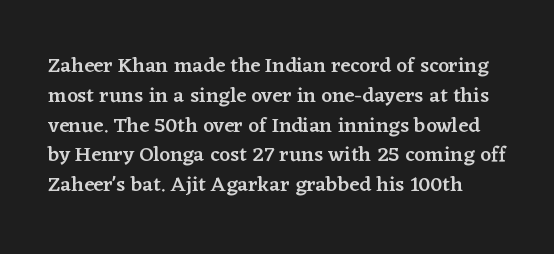
Q: Is the text bold? A: Semi-bold.
Q: Is the text italic (slanted)? A: No, it is upright.
Q: Is the text underlined? A: No.
Q: Is the spacing between letters normal or unusually wide? A: Normal.
Q: Is the spacing between lines tight, normal or loose? A: Normal.
